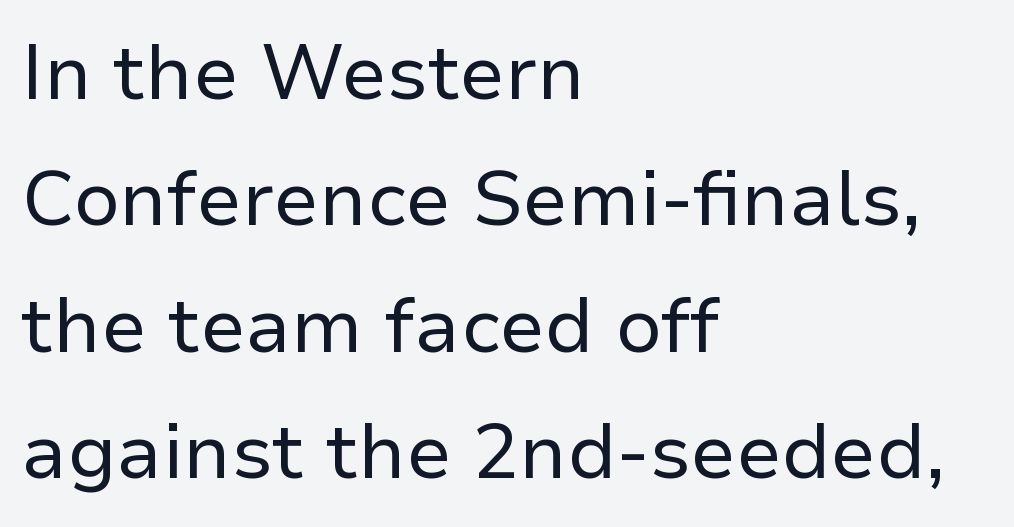
Q: Is the text bold? A: No.
Q: Is the text italic (slanted)? A: No, it is upright.
Q: Is the typeface a serif or a sans-serif typeface? A: Sans-serif.
Q: Is the text underlined? A: No.
Q: How is the paragraph aligned? A: Left-aligned.
Q: Is the spacing between letters normal or unusually wide? A: Normal.
Q: Is the spacing between lines tight, normal or loose? A: Normal.
Q: Width (condensed, normal, or wide)? A: Normal.
Q: Stroke contrast? A: Low.
Q: x-height? A: Medium.
Q: Monospaced? A: No.
